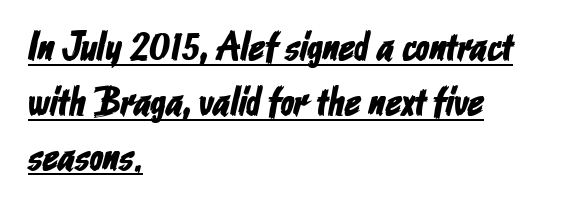
Type style note: lacks serifs. The rendering uses the underline text-decoration. Students, note that the glyphs here touch the page at normal intervals. The designer left line spacing at the default. The compositor pushed each line to the left boundary. Spacing verdict: proportional, widths tailored to each character.
